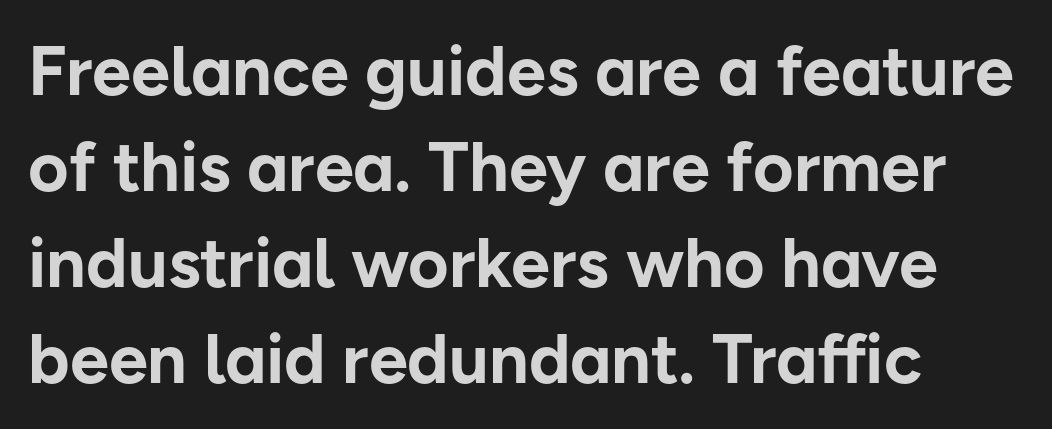
The image shows 70 px bold sans-serif type, upright; set left-aligned, normal line spacing (1.37x), normal letter spacing, not underlined; low stroke contrast and a medium x-height.
